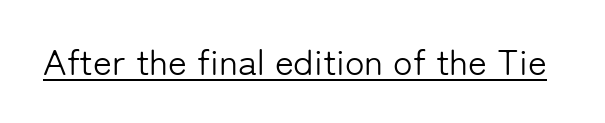
Q: Is the text bold? A: No.
Q: Is the text italic (slanted)? A: No, it is upright.
Q: Is the typeface a serif or a sans-serif typeface? A: Sans-serif.
Q: Is the text underlined? A: Yes.
Q: Is the spacing between letters normal or unusually wide? A: Normal.
Q: Width (condensed, normal, or wide)? A: Normal.
Q: Stroke contrast? A: Low.
Q: x-height? A: Medium.
Q: Monospaced? A: No.
